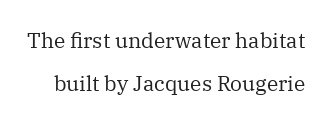
This rendering leaves character spacing at its baseline value. Airy leading. No extra ink here — the face is not bold. This sample uses an upright cut, with every glyph sitting square on the baseline.
